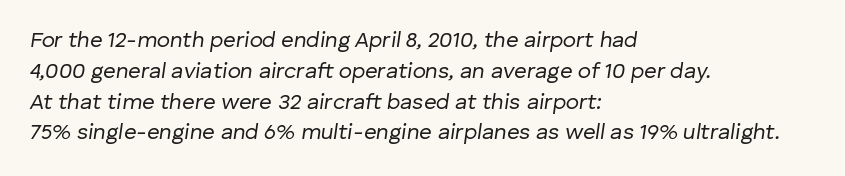
Q: Is the text bold? A: No.
Q: Is the text italic (slanted)? A: Yes, it leans right by about 8 degrees.
Q: Is the text underlined? A: No.
Q: How is the paragraph aligned? A: Left-aligned.
Q: Is the spacing between letters normal or unusually wide? A: Normal.
Q: Is the spacing between lines tight, normal or loose? A: Normal.
